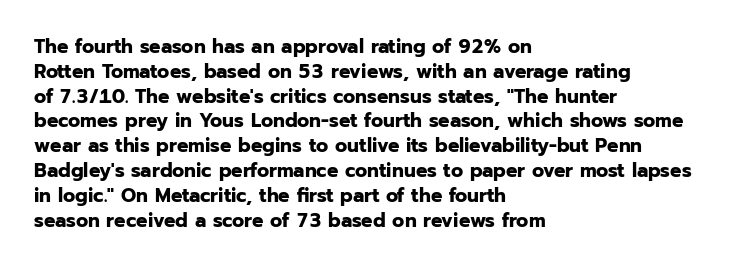
Q: Is the text bold? A: Yes.
Q: Is the text italic (slanted)? A: No, it is upright.
Q: Is the text underlined? A: No.
Q: How is the paragraph aligned? A: Left-aligned.
Q: Is the spacing between letters normal or unusually wide? A: Normal.
